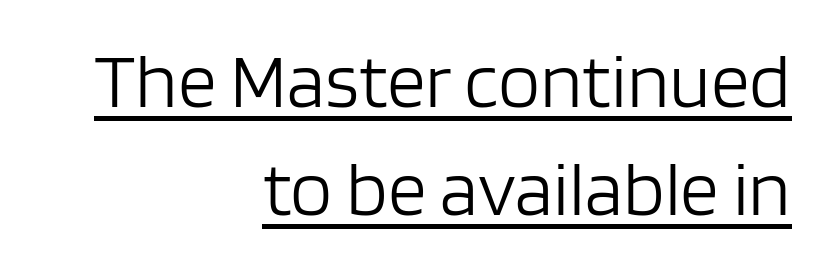
The image shows 77 px light sans-serif type, upright; set right-aligned, normal line spacing (1.4x), normal letter spacing, underlined; low stroke contrast and a large x-height.
